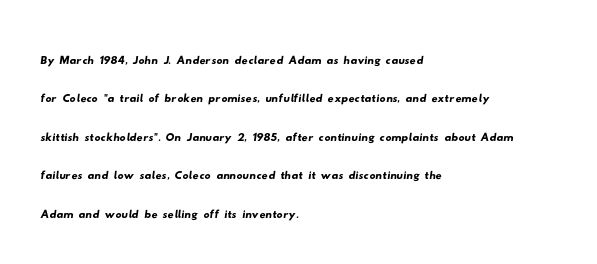
This rendering employs a face without finishing strokes, i.e., a sans-serif. Underline: absent. Students, observe: this is what conventionally led text looks like. Does extra space separate the letters? No, they use regular spacing. The passage is arranged the way most books set body copy — flush left. The face used here is proportionally spaced, like ordinary book or web type.
